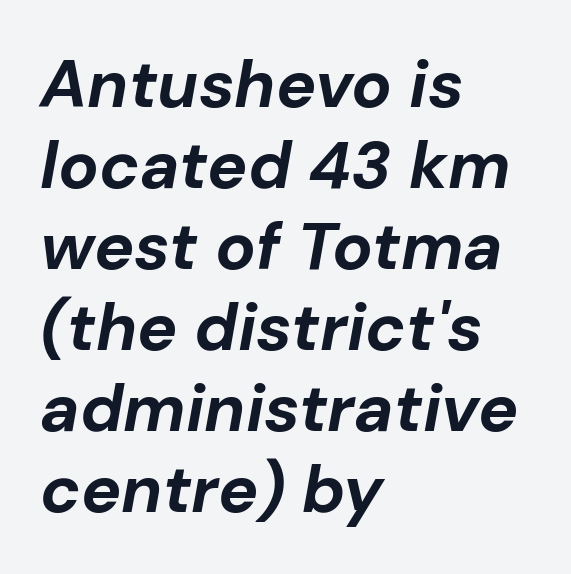
{"italic": "yes", "lean": "right", "slant_degrees": 10, "bold": "yes", "weight": "bold", "width": "normal", "stroke_contrast": "low", "x_height": "medium", "monospaced": "no", "underline": "no", "align": "left", "line_spacing_ratio": 1.21, "letter_spacing": "normal", "letter_spacing_em": 0.0, "glyph_px": 67}
